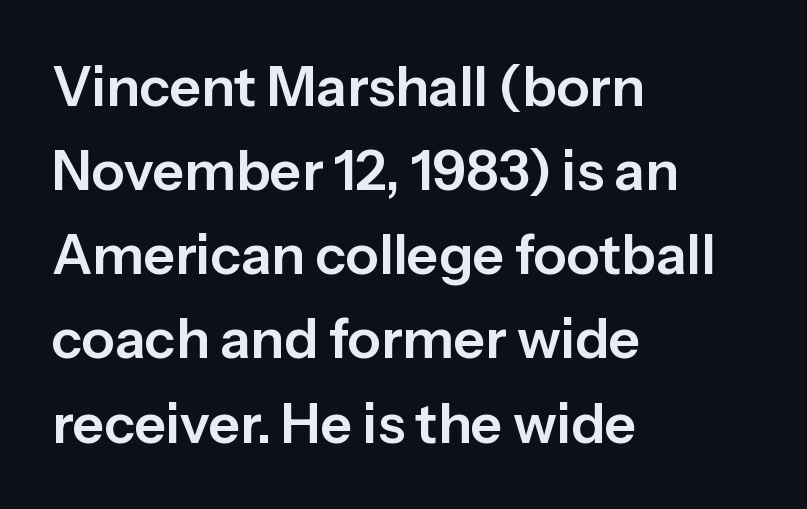
This rendering leaves character spacing at its baseline value. The area under the type is left untouched. The rendering anchors every line to the left-hand side. Spacing verdict: proportional, widths tailored to each character.
